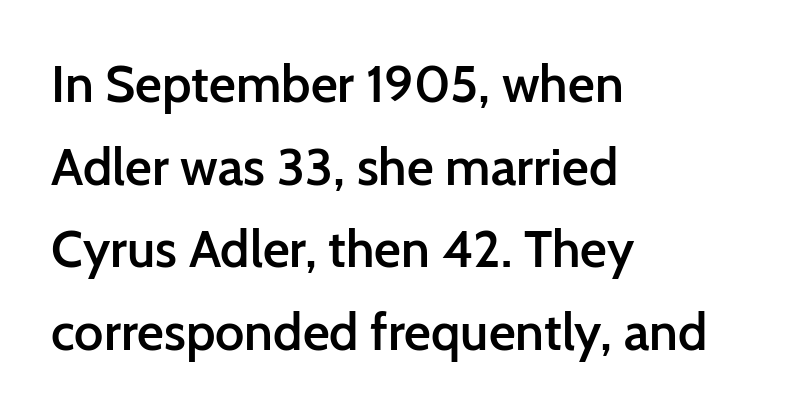
A classic flush-left, rag-right setting is used for this passage. Proportional: the letters do not fall into vertical columns. Clear beneath every line of the passage. Ordinary non-slanted type is in use. You can tell from the bare stems that sans-serif type was used.
